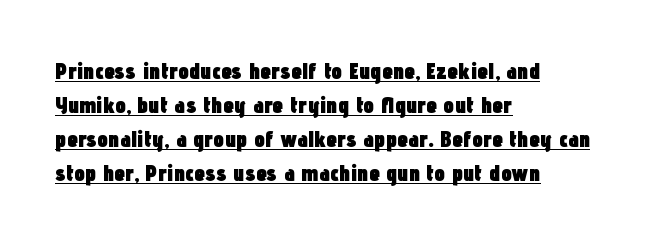
The paragraph shown leans on its left margin. Chunky letters — that's bold for sure. Posture: straight, roman, zero tilt. The rendering uses the underline text-decoration. Honestly, the row spacing looks completely unremarkable.
